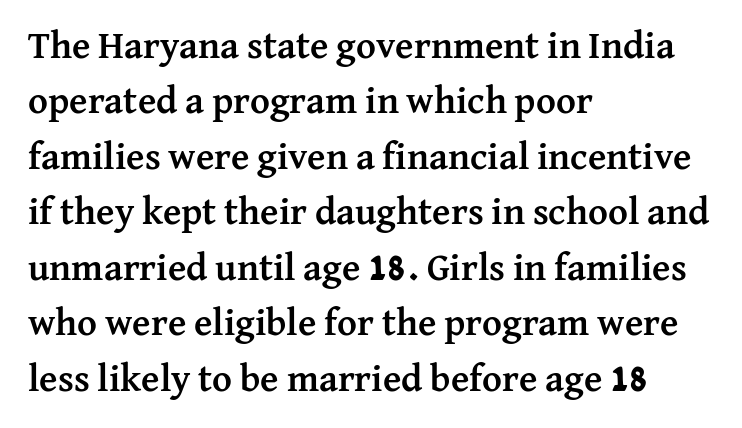
Chunky letters — that's bold for sure. Visually the block forms a straight wall on the left and a jagged coastline on the right. The lettering holds an erect, upright posture throughout. The characters display serif detailing at their extremities.
